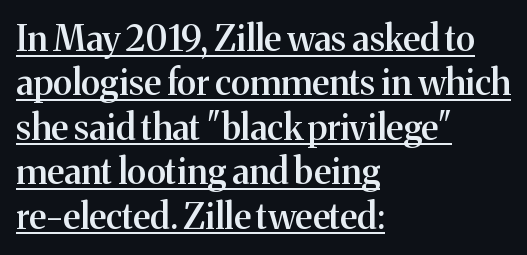
{"serif": "yes", "italic": "no", "bold": "semi", "weight": "semibold", "width": "normal", "stroke_contrast": "medium", "x_height": "medium", "monospaced": "no", "underline": "yes", "align": "left", "line_spacing": "normal", "line_spacing_ratio": 1.27, "letter_spacing": "normal", "letter_spacing_em": 0.0, "glyph_px": 35}
